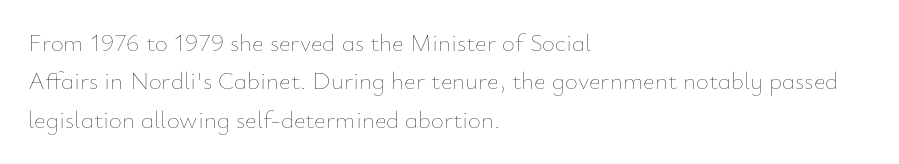
Q: Is the text bold? A: No.
Q: Is the text italic (slanted)? A: No, it is upright.
Q: Is the text underlined? A: No.
Q: How is the paragraph aligned? A: Left-aligned.
Q: Is the spacing between letters normal or unusually wide? A: Normal.
Q: Is the spacing between lines tight, normal or loose? A: Normal.
